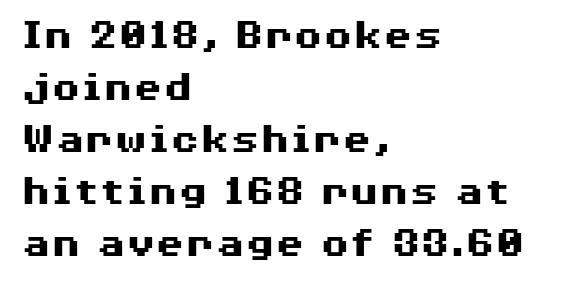
The image shows 43 px heavy, wide sans-serif type, upright; set left-aligned, line spacing 1.21x, normal letter spacing, not underlined; medium stroke contrast and a medium x-height.
